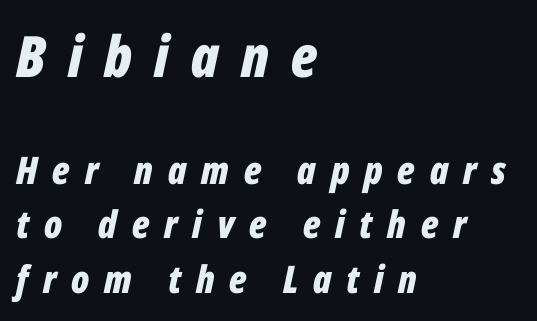
The line texture is sparse and dotted thanks to wide tracking. Descenders are the only things crossing below the line. Note the varied advance widths — an 'i' is clearly narrower than an 'm'. The specimen reads as italic at a glance.
